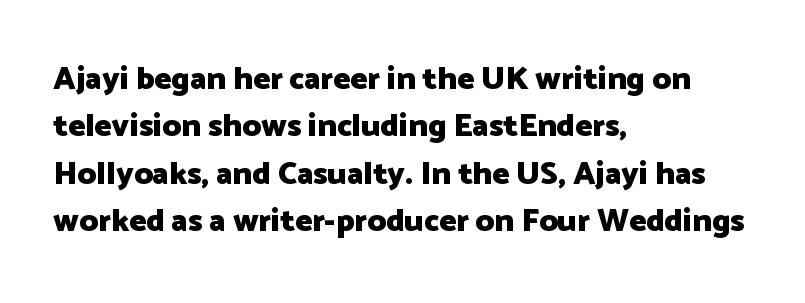
Q: Is the text bold? A: Yes.
Q: Is the text italic (slanted)? A: No, it is upright.
Q: Is the typeface a serif or a sans-serif typeface? A: Sans-serif.
Q: Is the text underlined? A: No.
Q: How is the paragraph aligned? A: Left-aligned.
Q: Is the spacing between letters normal or unusually wide? A: Normal.
Q: Is the spacing between lines tight, normal or loose? A: Normal.
Q: Width (condensed, normal, or wide)? A: Normal.
Q: Stroke contrast? A: Low.
Q: x-height? A: Medium.
Q: Monospaced? A: No.
